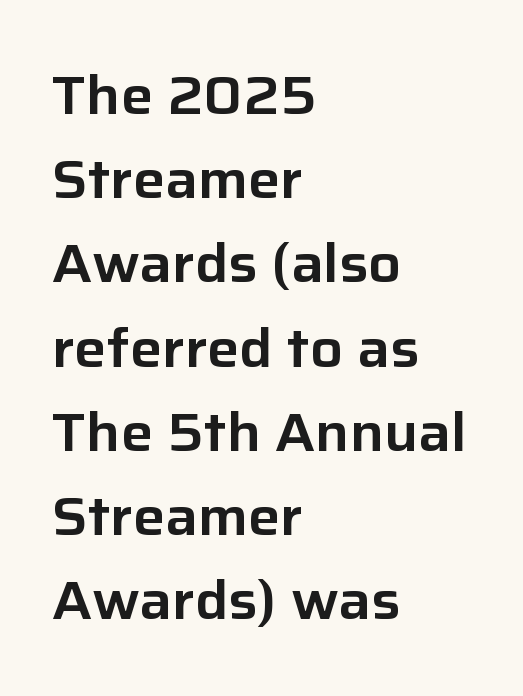
Q: Is the text italic (slanted)? A: No, it is upright.
Q: Is the typeface a serif or a sans-serif typeface? A: Sans-serif.
Q: Is the text underlined? A: No.
Q: How is the paragraph aligned? A: Left-aligned.
Q: Is the spacing between letters normal or unusually wide? A: Normal.
Q: Is the spacing between lines tight, normal or loose? A: Normal.
Q: Width (condensed, normal, or wide)? A: Normal.
Q: Stroke contrast? A: Low.
Q: x-height? A: Medium.
Q: Monospaced? A: No.
